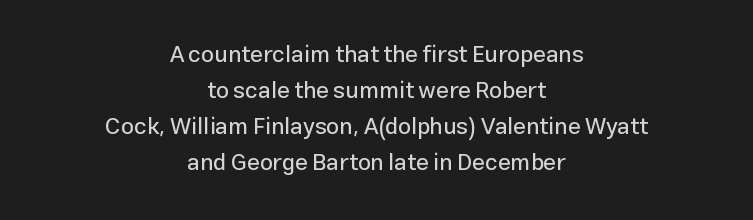
The image shows 23 px text type, upright; set centered, normal line spacing (1.57x), normal letter spacing, not underlined.
